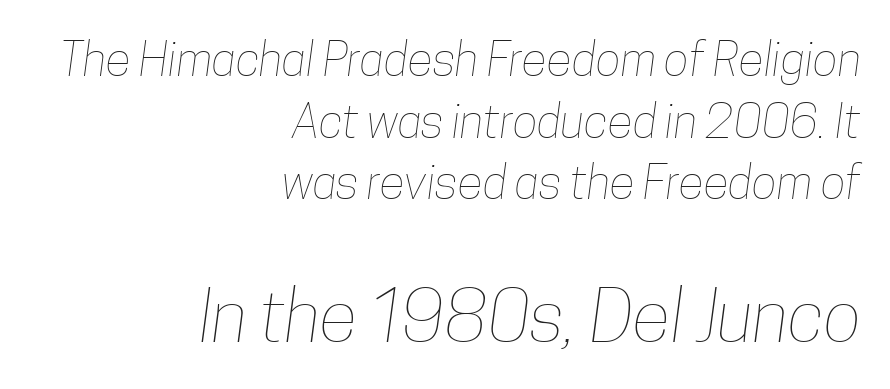
Where is the straight margin? On the right. This block has exactly the height ordinary leading produces. Honestly, the letter spacing is just normal — you wouldn't notice it. Only glyphs here, with clear space below each row.
